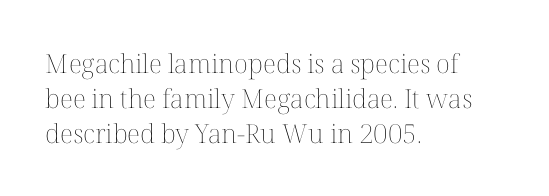
The image shows 26 px text type, upright; set left-aligned, normal line spacing (1.34x), normal letter spacing, not underlined.
